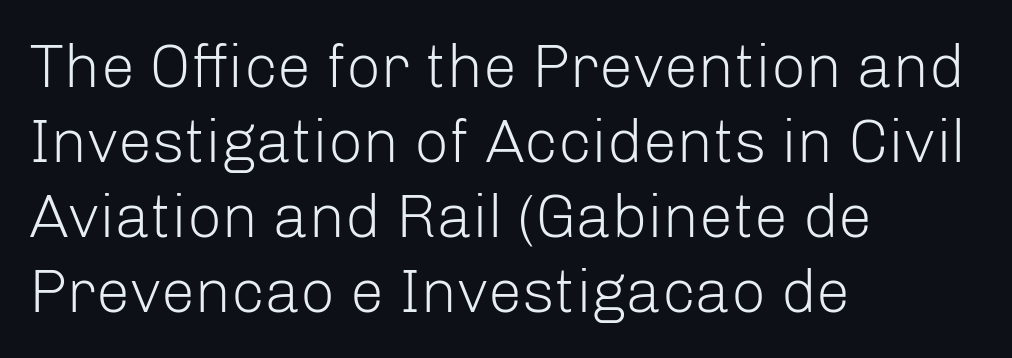
Rule under the text: the space is simply empty. The ragged edge is on the right, which tells us the setting is flush left. What kind of face is this? One without serifs — a sans. Weight: in the light-to-regular range. A typesetter would call this proportional, since set widths differ per character.
